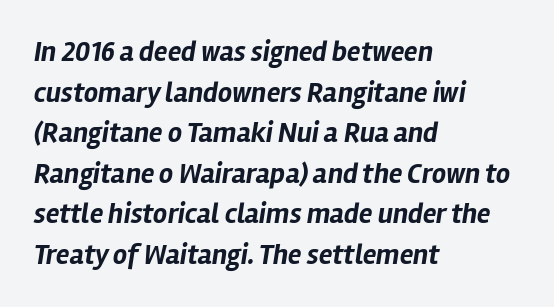
{"italic": "yes", "lean": "right", "slant_degrees": 12, "bold": "yes", "weight": "bold", "width": "normal", "stroke_contrast": "low", "x_height": "medium", "monospaced": "no", "underline": "no", "align": "left", "line_spacing": "normal", "line_spacing_ratio": 1.45, "letter_spacing": "normal", "letter_spacing_em": 0.0, "glyph_px": 28}
